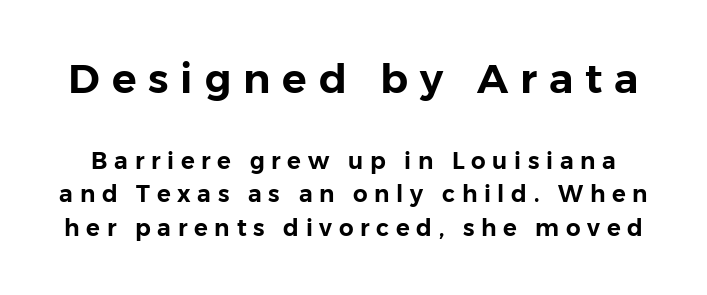
The letters carry no serifs — their stems end cleanly without finishing strokes. Type size steps down from the first block to the second. Normally led — the rows are evenly, conventionally spaced. This is roman type, the default non-slanted kind.
